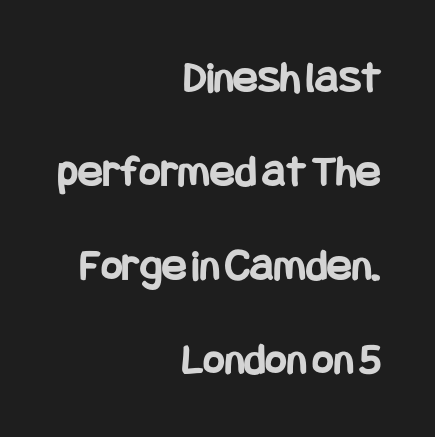
{"serif": "no", "italic": "no", "bold": "yes", "weight": "bold", "width": "condensed", "stroke_contrast": "low", "x_height": "large", "underline": "no", "align": "right", "line_spacing": "loose", "line_spacing_ratio": 2.04, "letter_spacing": "normal", "letter_spacing_em": 0.0, "glyph_px": 46}
